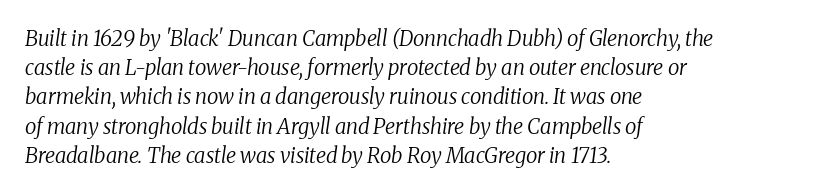
{"italic": "yes", "lean": "right", "slant_degrees": 8, "bold": "no", "underline": "no", "align": "left", "line_spacing": "normal", "line_spacing_ratio": 1.39, "letter_spacing": "normal", "letter_spacing_em": 0.0, "glyph_px": 21}
